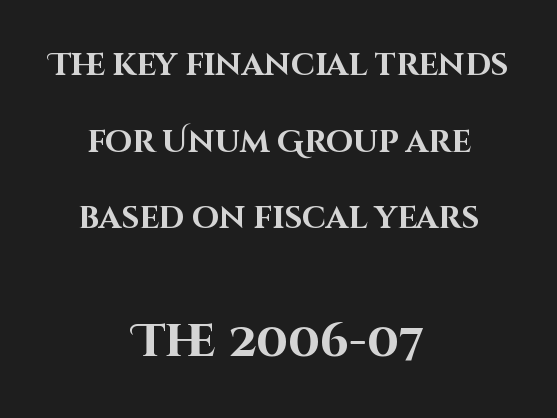
The image shows 46 px bold sans-serif type, upright; set centered, loose line spacing (2.47x), normal letter spacing, not underlined; the second (bottom) block is 1.48x larger; high stroke contrast and a large x-height.
